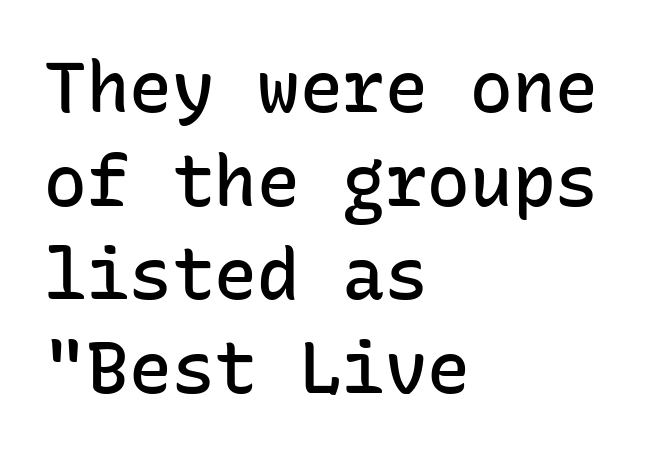
{"serif": "no", "italic": "no", "bold": "semi", "weight": "semibold", "width": "normal", "stroke_contrast": "low", "x_height": "medium", "monospaced": "yes", "underline": "no", "align": "left", "line_spacing": "normal", "line_spacing_ratio": 1.32, "letter_spacing": "normal", "letter_spacing_em": 0.0, "glyph_px": 71}
